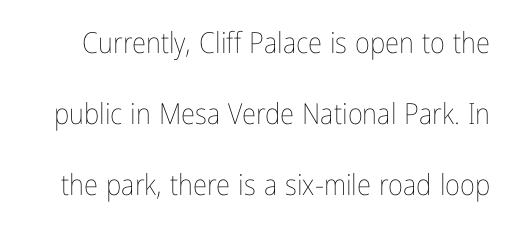
Q: Is the text bold? A: No.
Q: Is the text italic (slanted)? A: No, it is upright.
Q: Is the text underlined? A: No.
Q: Is the spacing between letters normal or unusually wide? A: Normal.
Q: Is the spacing between lines tight, normal or loose? A: Loose.
Q: Width (condensed, normal, or wide)? A: Condensed.
Q: Stroke contrast? A: Low.
Q: x-height? A: Medium.
Q: Monospaced? A: No.
